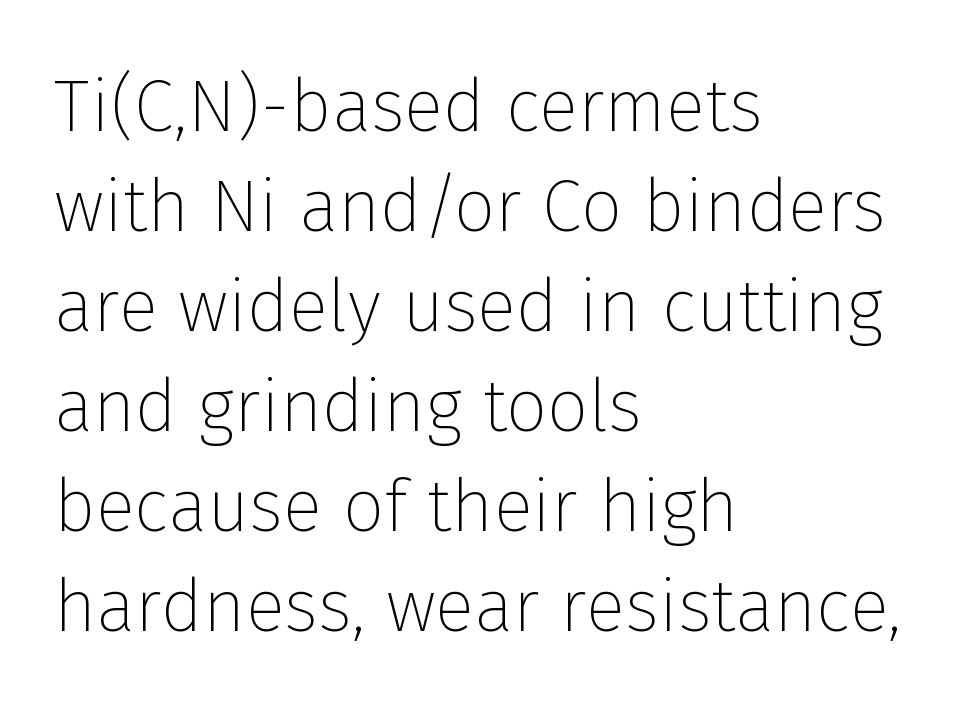
{"serif": "no", "italic": "no", "bold": "no", "weight": "thin", "width": "normal", "stroke_contrast": "low", "x_height": "medium", "monospaced": "no", "underline": "no", "align": "left", "line_spacing": "normal", "line_spacing_ratio": 1.37, "letter_spacing": "normal", "letter_spacing_em": 0.0, "glyph_px": 73}
